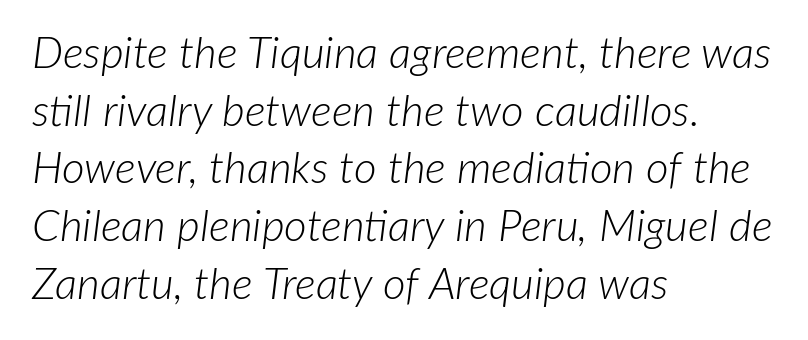
{"italic": "yes", "lean": "right", "slant_degrees": 7, "bold": "no", "weight": "light", "width": "normal", "stroke_contrast": "low", "x_height": "medium", "monospaced": "no", "underline": "no", "align": "left", "line_spacing": "normal", "line_spacing_ratio": 1.31, "letter_spacing": "normal", "letter_spacing_em": 0.0, "glyph_px": 44}
